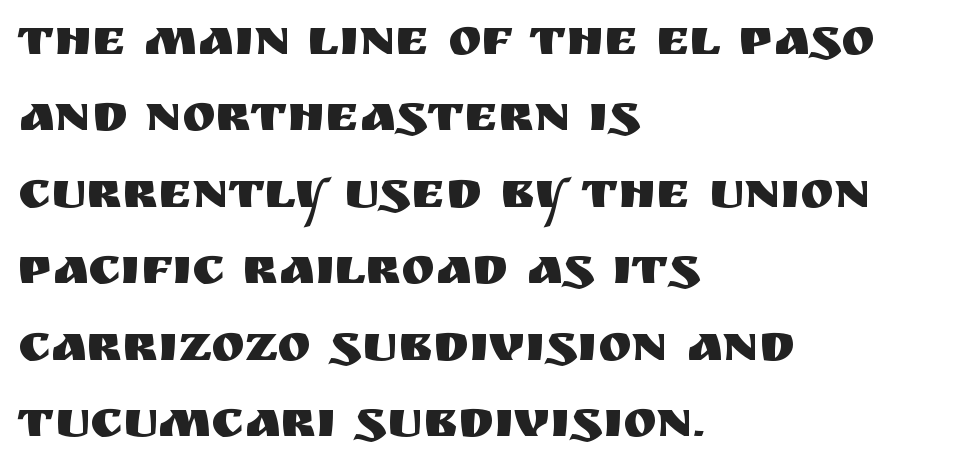
Q: Is the text italic (slanted)? A: No, it is upright.
Q: Is the typeface a serif or a sans-serif typeface? A: Sans-serif.
Q: Is the text underlined? A: No.
Q: How is the paragraph aligned? A: Left-aligned.
Q: Is the spacing between letters normal or unusually wide? A: Normal.
Q: Is the spacing between lines tight, normal or loose? A: Normal.
Q: Width (condensed, normal, or wide)? A: Normal.
Q: Stroke contrast? A: Medium.
Q: x-height? A: Large.
Q: Monospaced? A: No.
